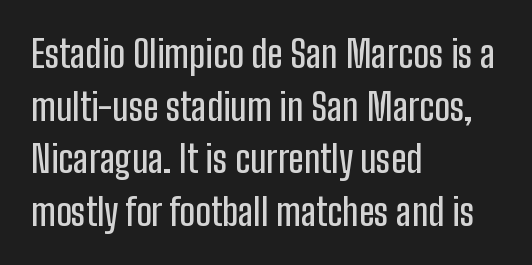
Character widths vary here, with narrow letters taking less room than wide ones. The designer left line spacing at the default. This sample is left-justified, so line endings fall wherever the words run out. No extra tracking has been applied to these lines.
